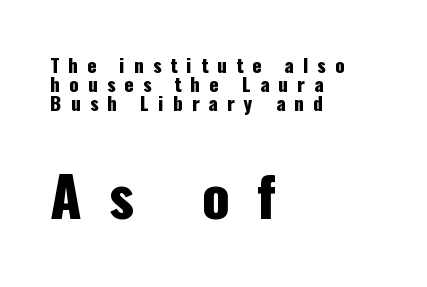
Character widths vary here, with narrow letters taking less room than wide ones. Letter spacing: wide. Unlike italic type, these characters show no tilt at all. Descenders are the only things crossing below the line.
